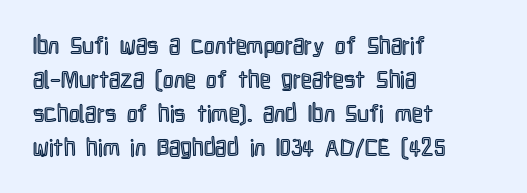
Q: Is the text italic (slanted)? A: No, it is upright.
Q: Is the text underlined? A: No.
Q: How is the paragraph aligned? A: Left-aligned.
Q: Is the spacing between letters normal or unusually wide? A: Normal.
Q: Is the spacing between lines tight, normal or loose? A: Normal.
